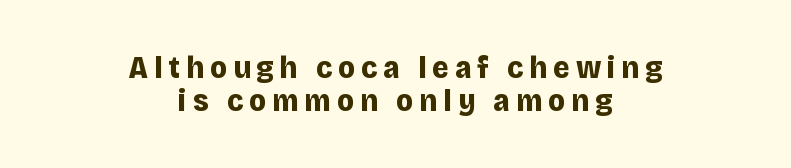
The passage is arranged like a title page — every line centered. Classification — sans serif. On the weight axis this lands at bold, roughly 700. Compared with typical paragraphs, the rows here are closer together.
